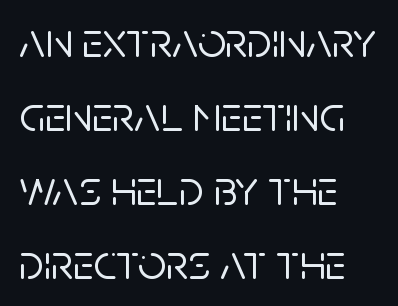
Designer's note — italics off, roman on. Normally led — the rows are evenly, conventionally spaced. The space beneath each line is pristine and unruled. The type is set solid horizontally, with unmodified tracking.
